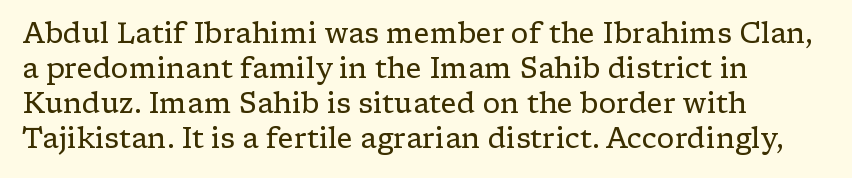
Q: Is the text bold? A: No.
Q: Is the text italic (slanted)? A: No, it is upright.
Q: Is the typeface a serif or a sans-serif typeface? A: Serif.
Q: Is the text underlined? A: No.
Q: How is the paragraph aligned? A: Left-aligned.
Q: Is the spacing between letters normal or unusually wide? A: Normal.
Q: Is the spacing between lines tight, normal or loose? A: Normal.
Q: Width (condensed, normal, or wide)? A: Wide.
Q: Stroke contrast? A: Low.
Q: x-height? A: Medium.
Q: Monospaced? A: No.
